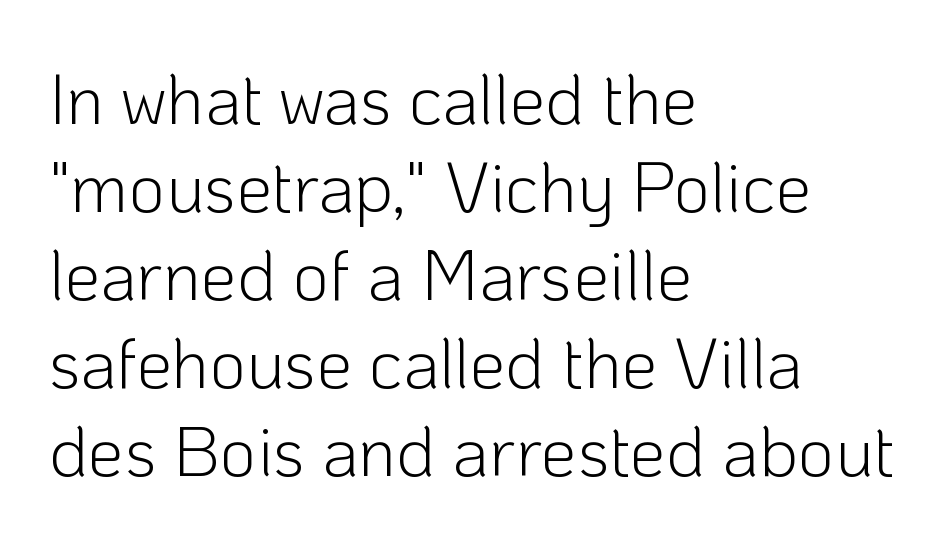
{"serif": "no", "italic": "no", "bold": "no", "weight": "light", "width": "normal", "stroke_contrast": "low", "x_height": "medium", "monospaced": "no", "underline": "no", "align": "left", "line_spacing_ratio": 1.24, "letter_spacing": "normal", "letter_spacing_em": 0.0, "glyph_px": 71}
